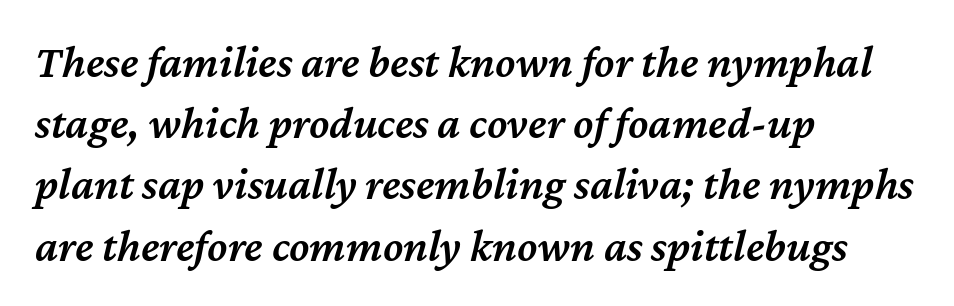
The image shows 46 px semibold type, italic (leaning right); set left-aligned, normal line spacing (1.33x), normal letter spacing, not underlined; medium stroke contrast and a medium x-height.
